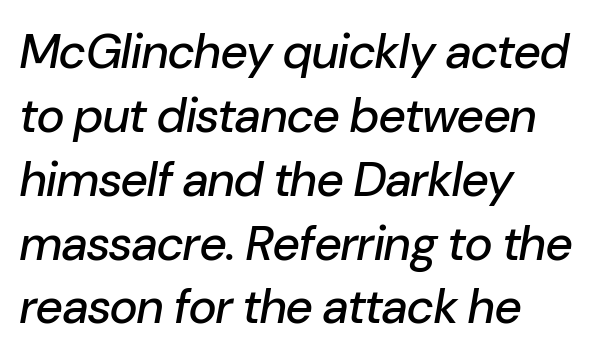
The image shows 48 px text type, italic (leaning right); set left-aligned, normal line spacing (1.33x), normal letter spacing, not underlined; low stroke contrast and a medium x-height.
